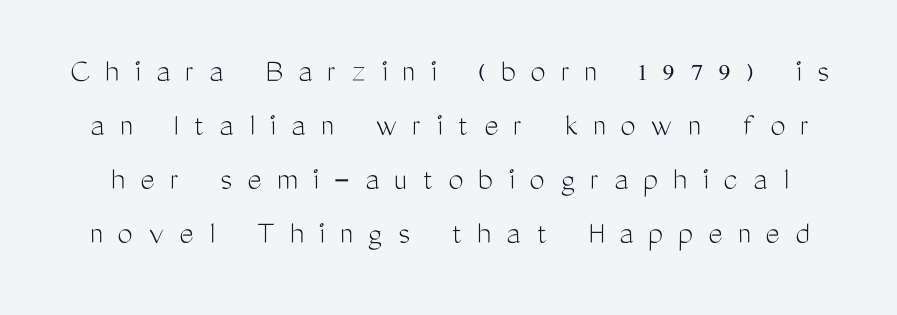
Q: Is the text bold? A: No.
Q: Is the text italic (slanted)? A: No, it is upright.
Q: Is the typeface a serif or a sans-serif typeface? A: Sans-serif.
Q: Is the text underlined? A: No.
Q: Is the spacing between letters normal or unusually wide? A: Unusually wide.
Q: Is the spacing between lines tight, normal or loose? A: Normal.
Q: Width (condensed, normal, or wide)? A: Condensed.
Q: Stroke contrast? A: Medium.
Q: x-height? A: Medium.
Q: Monospaced? A: No.
